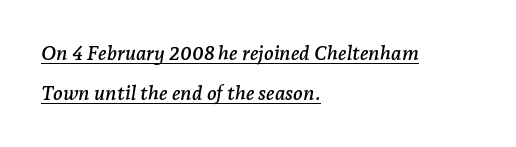
Q: Is the text italic (slanted)? A: Yes, it leans right by about 7 degrees.
Q: Is the text underlined? A: Yes.
Q: How is the paragraph aligned? A: Left-aligned.
Q: Is the spacing between letters normal or unusually wide? A: Normal.
Q: Is the spacing between lines tight, normal or loose? A: Loose.
